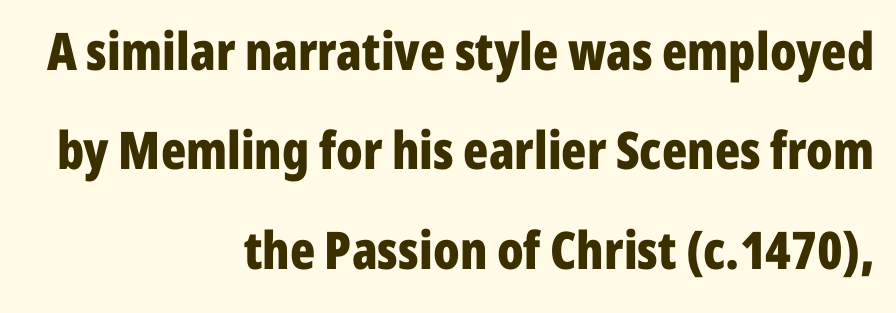
The image shows 52 px bold, condensed sans-serif type, upright; set right-aligned, loose line spacing (1.91x), normal letter spacing, not underlined; low stroke contrast and a medium x-height.
